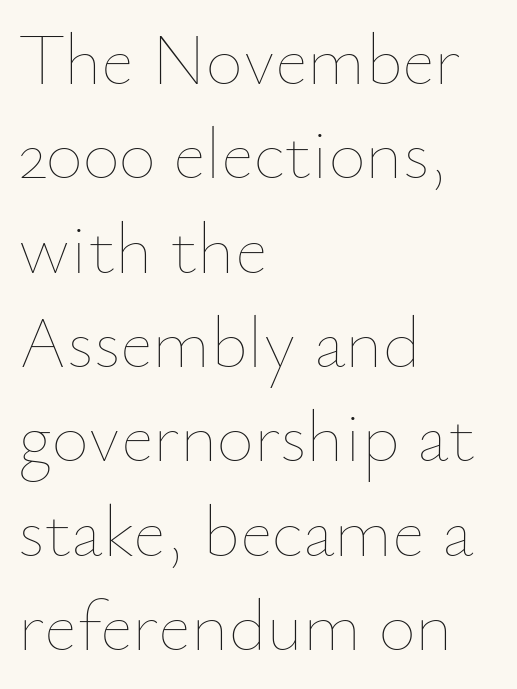
The image shows 72 px thin type, upright; set left-aligned, normal line spacing (1.31x), normal letter spacing, not underlined; low stroke contrast and a small x-height.
